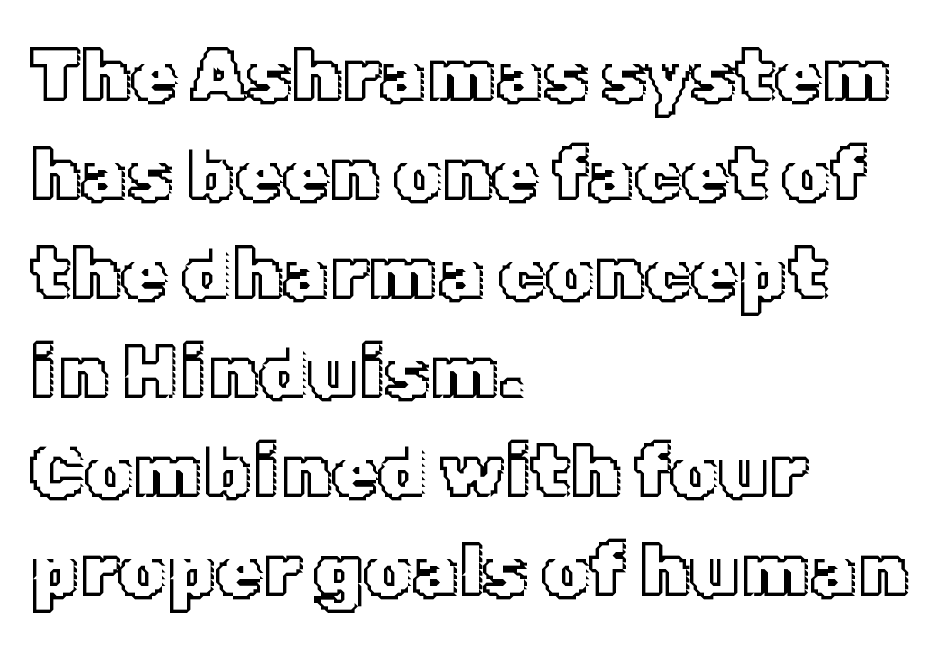
The image shows 75 px text type, upright; set left-aligned, normal line spacing (1.32x), normal letter spacing, not underlined; a medium x-height.
